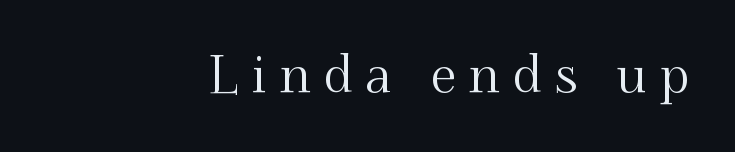
The image shows 51 px serif type, upright; set right-aligned, unusually wide letter spacing (+0.26 em), not underlined; medium stroke contrast and a small x-height.
